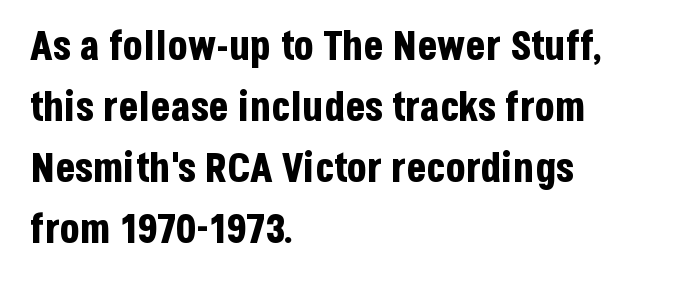
The lines are quadded left. Spacing verdict: proportional, widths tailored to each character. Look at the bottom of the vertical strokes: they stop flat, with no serifs. Strong, thick strokes mark this as bold type.
